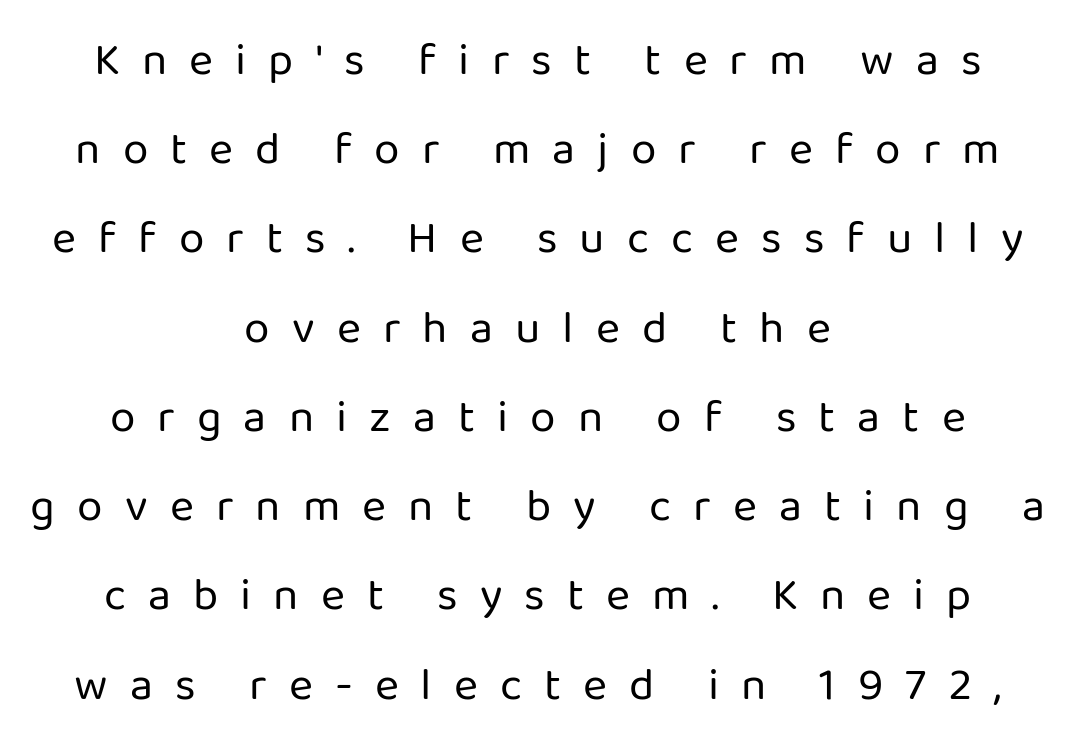
The image shows 46 px regular-weight sans-serif type, upright; set centered, loose line spacing (1.94x), unusually wide letter spacing (+0.48 em), not underlined; low stroke contrast and a medium x-height.
